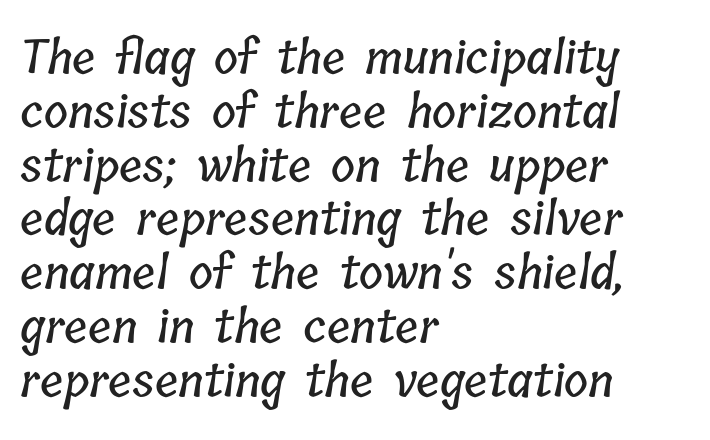
The image shows 46 px condensed type; set left-aligned, line spacing 1.17x, normal letter spacing, not underlined; low stroke contrast and a medium x-height.
